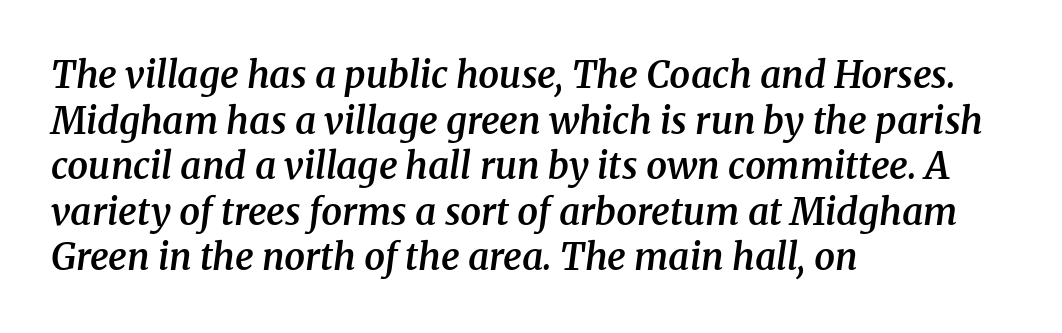
The image shows 37 px semibold serif type, italic (leaning right); set left-aligned, line spacing 1.23x, normal letter spacing, not underlined; medium stroke contrast and a medium x-height.
